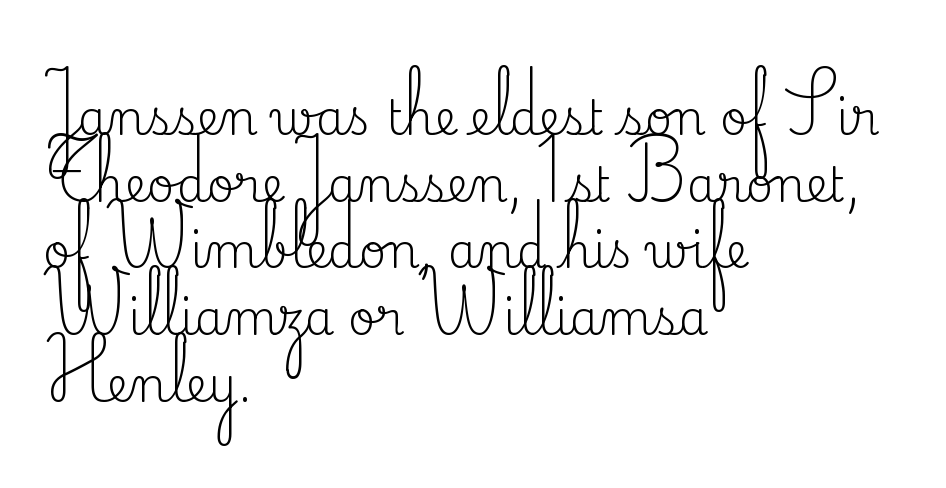
{"serif": "yes", "italic": "no", "bold": "no", "weight": "regular", "width": "normal", "stroke_contrast": "medium", "x_height": "small", "monospaced": "no", "underline": "no", "align": "left", "line_spacing": "normal", "line_spacing_ratio": 1.42, "letter_spacing": "normal", "letter_spacing_em": 0.0, "glyph_px": 47}
